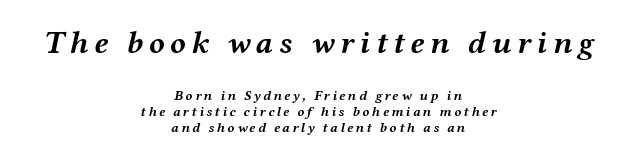
{"italic": "yes", "lean": "right", "slant_degrees": 12, "bold": "yes", "weight": "semibold", "width": "wide", "stroke_contrast": "medium", "x_height": "medium", "monospaced": "no", "underline": "no", "align": "center", "line_spacing_ratio": 1.16, "larger_block": "first", "size_ratio": 2.29, "glyph_px": 32}
